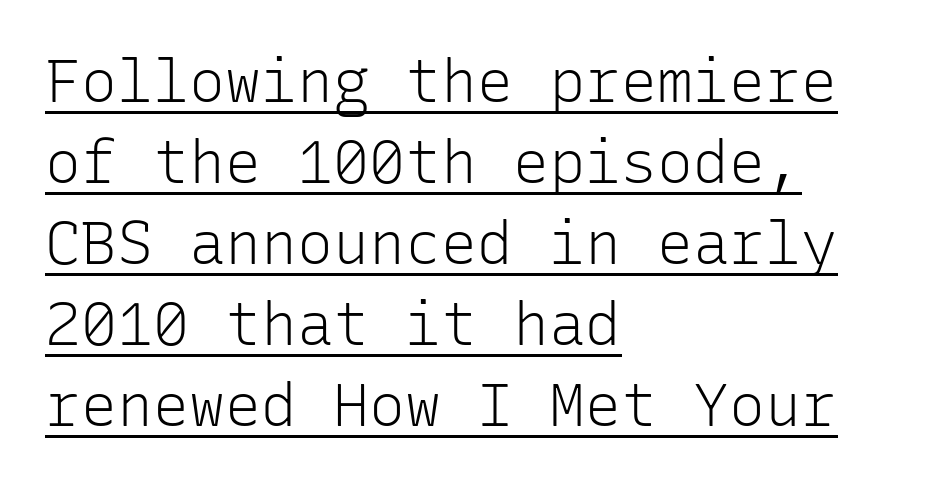
A typesetter would call this monospace, since all characters share one set width. Unlike a traditional serif, this face leaves its strokes unadorned. The strokes carry an ordinary text weight at most. Is the letter spacing exaggerated? No — it looks like the ordinary default.
